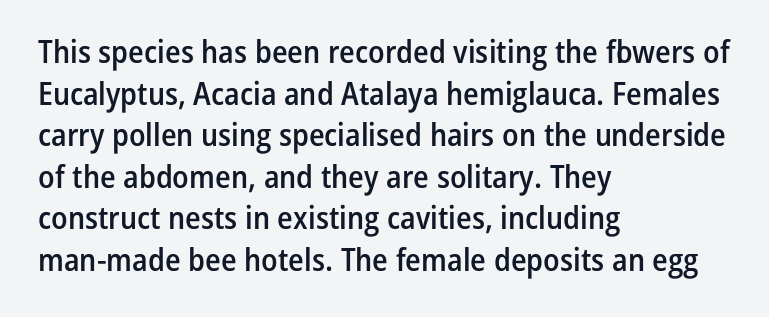
Q: Is the text bold? A: Semi-bold.
Q: Is the text italic (slanted)? A: No, it is upright.
Q: Is the typeface a serif or a sans-serif typeface? A: Sans-serif.
Q: Is the text underlined? A: No.
Q: How is the paragraph aligned? A: Left-aligned.
Q: Is the spacing between letters normal or unusually wide? A: Normal.
Q: Is the spacing between lines tight, normal or loose? A: Normal.
Q: Width (condensed, normal, or wide)? A: Condensed.
Q: Stroke contrast? A: Low.
Q: x-height? A: Medium.
Q: Monospaced? A: No.
